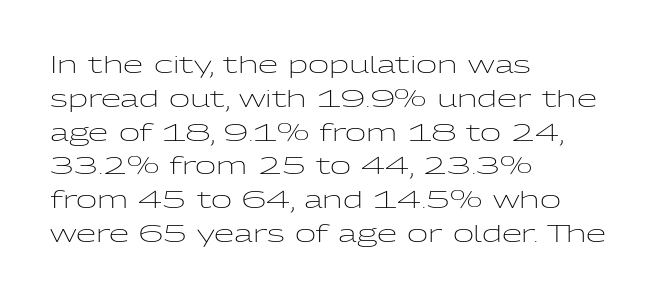
{"italic": "no", "bold": "no", "underline": "no", "align": "left", "line_spacing": "normal", "line_spacing_ratio": 1.47, "letter_spacing": "normal", "letter_spacing_em": 0.0, "glyph_px": 23}
